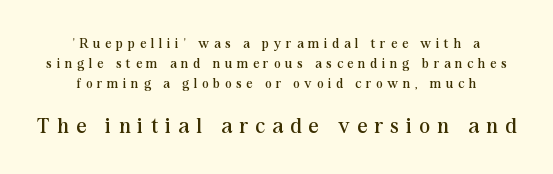
Q: Is the text bold? A: No.
Q: Is the text italic (slanted)? A: No, it is upright.
Q: Is the text underlined? A: No.
Q: How is the paragraph aligned? A: Centered.
Q: Is the spacing between letters normal or unusually wide? A: Unusually wide.
Q: Is the spacing between lines tight, normal or loose? A: Normal.
Q: Which block of text is set in a larger size, the first (top) or the second (bottom)? A: The second (bottom) one.
